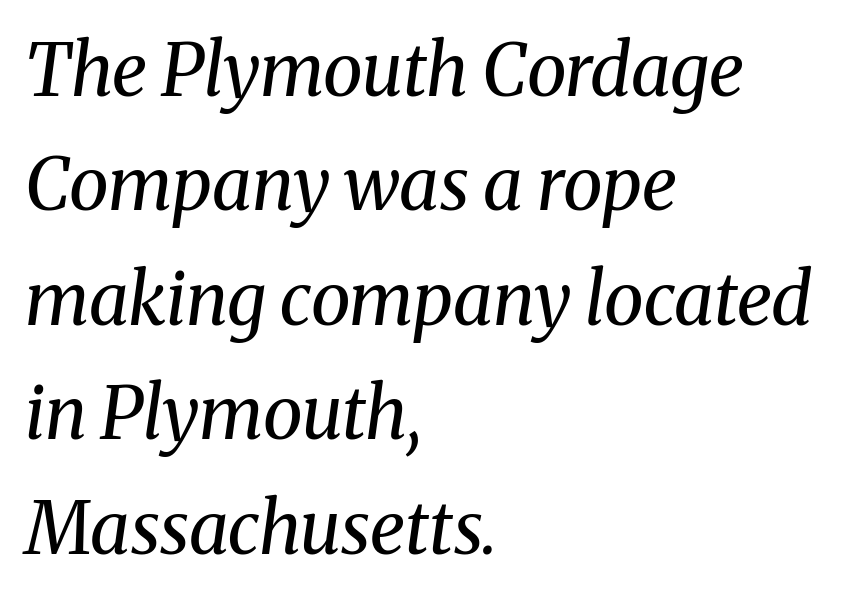
The image shows 72 px regular-weight serif type, italic (leaning right); set left-aligned, normal line spacing (1.59x), normal letter spacing, not underlined; medium stroke contrast and a medium x-height.
